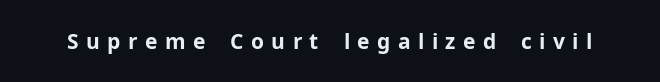
Someone cranked the tracking dial way up on this one. Glance below the letters and you will spot only blank space. The font is running at its bold setting. Upright lettering throughout.
